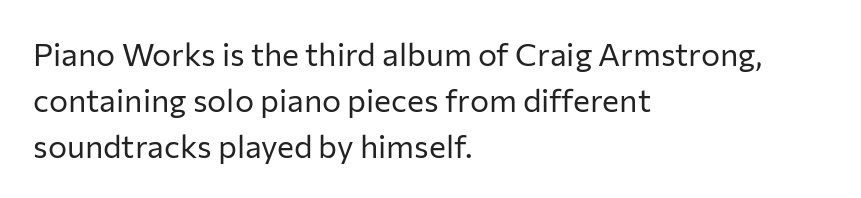
Nothing sits at the stroke ends, so this counts as sans-serif. These lines were composed using upright roman letters. This sample keeps an unexceptional amount of space between lines. The horizontal fit of the characters is conventional and even. Is this a fixed-width face? No — the glyphs have proportional, varying widths.
